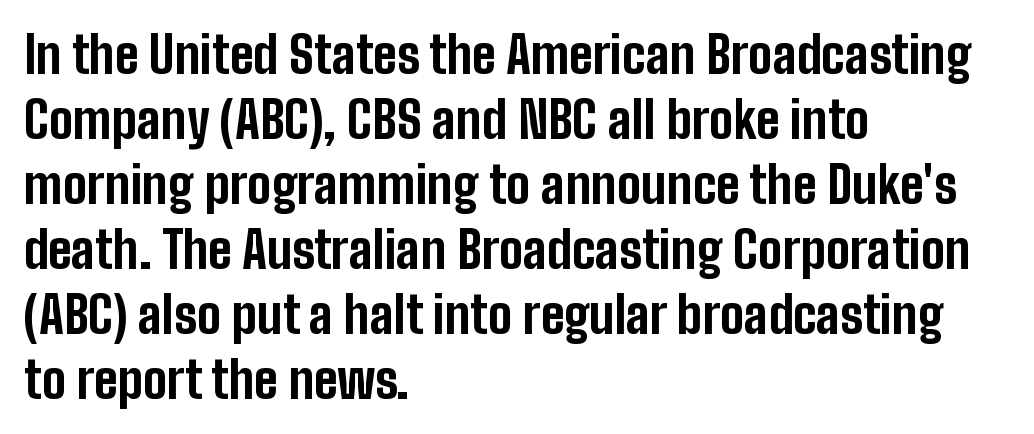
The image shows 50 px bold, condensed sans-serif type, upright; set left-aligned, normal line spacing (1.3x), normal letter spacing, not underlined; low stroke contrast and a medium x-height.
